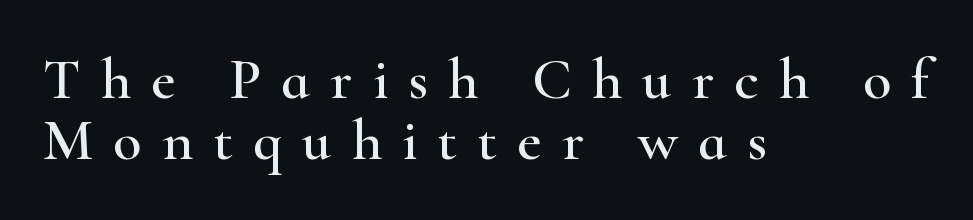
{"serif": "yes", "italic": "no", "width": "wide", "stroke_contrast": "high", "x_height": "small", "monospaced": "no", "underline": "no", "align": "left", "line_spacing": "tight", "line_spacing_ratio": 1.04, "letter_spacing": "wide", "letter_spacing_em": 0.34, "glyph_px": 59}
